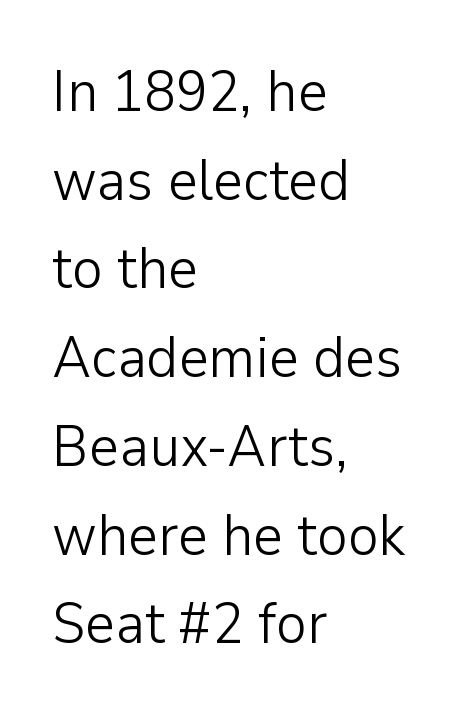
Inter-character spacing is left at the font's built-in metrics. The cut favours lightness, reaching ordinary text weight at its darkest. Compared with a centered layout, this one pins lines to the left instead. Descenders are the only things crossing below the line. Serif or sans? Sans — the stroke terminals are bare. This sample has the flowing, uneven cadence of proportional lettering.
